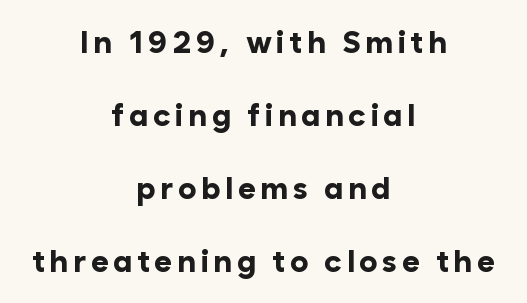
The image shows 31 px bold sans-serif type, upright; set centered, loose line spacing (2.35x), not underlined; low stroke contrast and a medium x-height.
